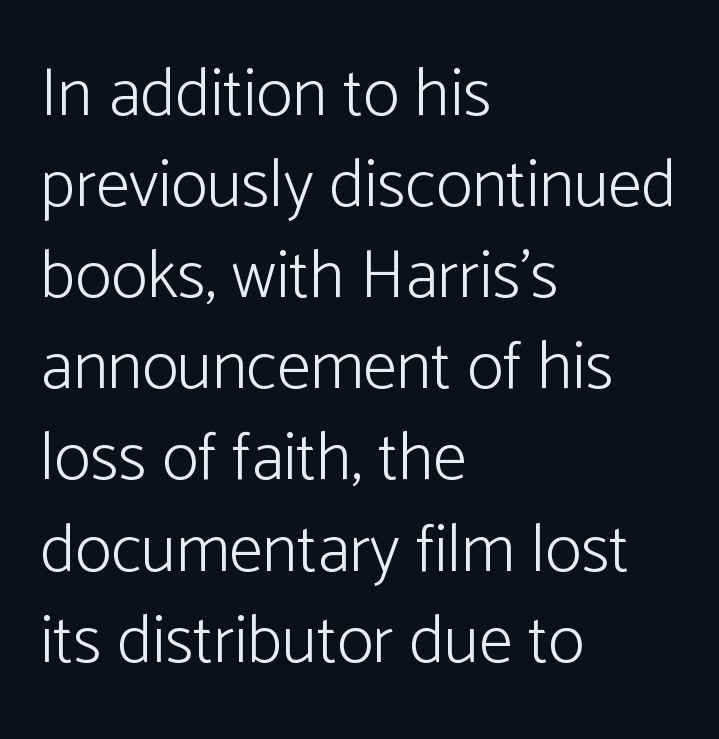
The image shows 68 px light sans-serif type, upright; set left-aligned, normal line spacing (1.34x), normal letter spacing, not underlined; low stroke contrast and a medium x-height.
